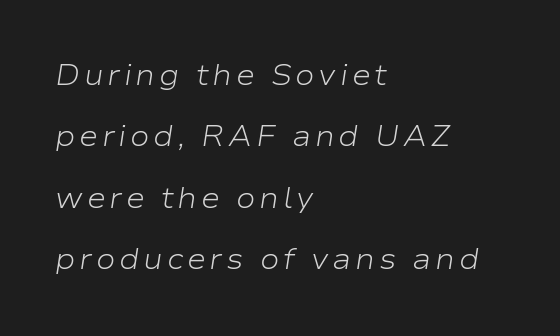
These glyphs show unthickened strokes, regular width or finer. The space between consecutive lines is lavish. Typeset ragged right — the left edge is the straight one. Italic? Definitely — the glyphs are oblique. These lines are rendered in a variable-pitch font.
